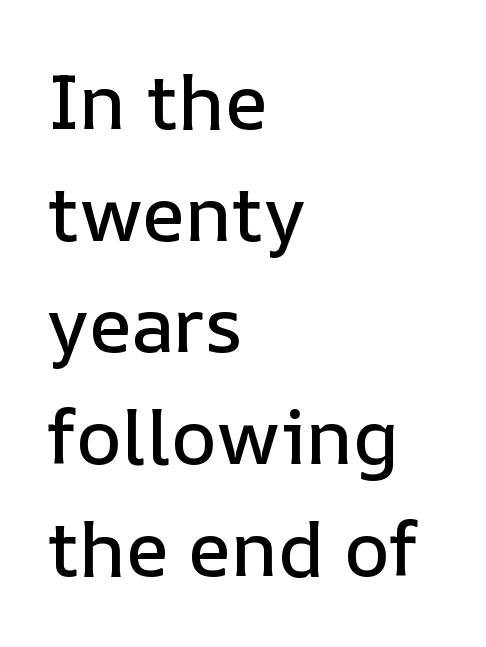
{"italic": "no", "width": "normal", "stroke_contrast": "low", "x_height": "medium", "monospaced": "no", "underline": "no", "align": "left", "line_spacing": "normal", "line_spacing_ratio": 1.45, "letter_spacing": "normal", "letter_spacing_em": 0.0, "glyph_px": 77}
